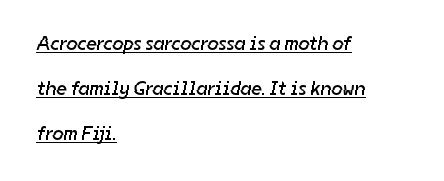
{"bold": "no", "underline": "yes", "align": "left", "line_spacing": "loose", "line_spacing_ratio": 2.26, "letter_spacing": "normal", "letter_spacing_em": 0.0, "glyph_px": 20}
